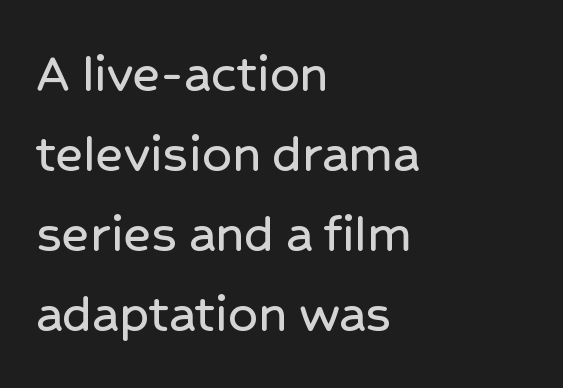
{"serif": "no", "italic": "no", "width": "normal", "stroke_contrast": "low", "x_height": "medium", "monospaced": "no", "underline": "no", "align": "left", "line_spacing": "normal", "line_spacing_ratio": 1.38, "letter_spacing": "normal", "letter_spacing_em": 0.0, "glyph_px": 58}
